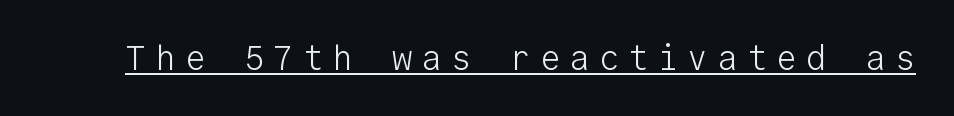
{"serif": "no", "italic": "no", "bold": "no", "weight": "light", "width": "normal", "stroke_contrast": "low", "x_height": "medium", "monospaced": "yes", "underline": "yes", "letter_spacing": "wide", "letter_spacing_em": 0.27, "glyph_px": 34}
